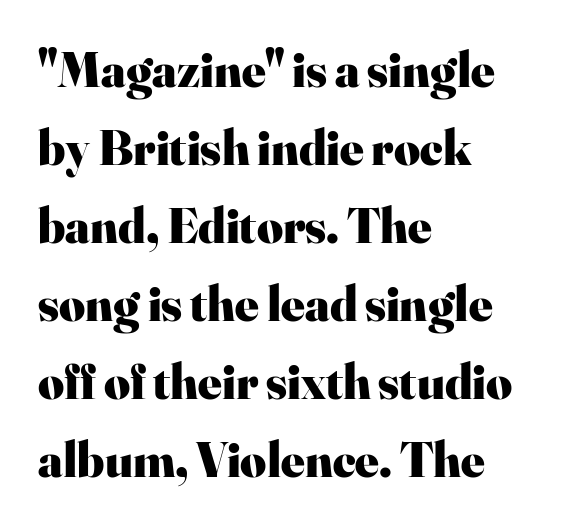
The image shows 50 px heavy serif type, upright; set left-aligned, normal line spacing (1.56x), normal letter spacing, not underlined; high stroke contrast and a small x-height.
